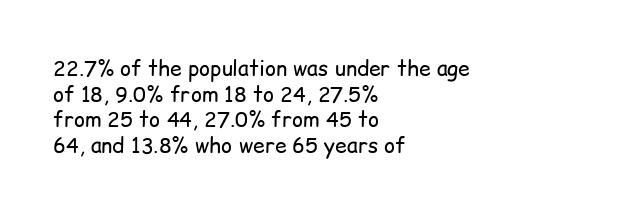
{"italic": "no", "bold": "no", "underline": "no", "align": "left", "line_spacing_ratio": 1.22, "letter_spacing": "normal", "letter_spacing_em": 0.0, "glyph_px": 21}
